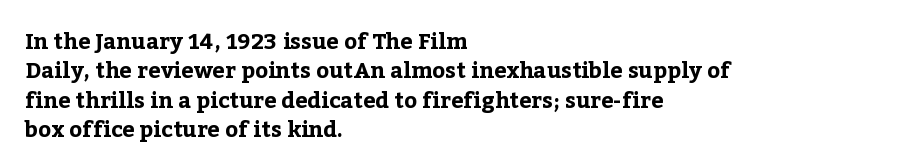
Every character sits straight up, as roman type does. Visually the block forms a straight wall on the left and a jagged coastline on the right. I'd describe the lettering as bold — thick and assertive. Unmarked baselines from the first word to the last.
